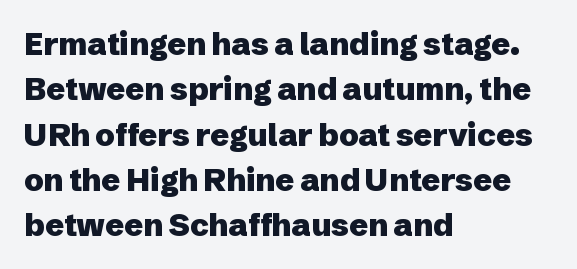
{"serif": "no", "italic": "no", "bold": "yes", "weight": "heavy", "width": "normal", "stroke_contrast": "low", "x_height": "medium", "monospaced": "no", "underline": "no", "align": "left", "line_spacing": "normal", "line_spacing_ratio": 1.46, "letter_spacing": "normal", "letter_spacing_em": 0.0, "glyph_px": 31}
